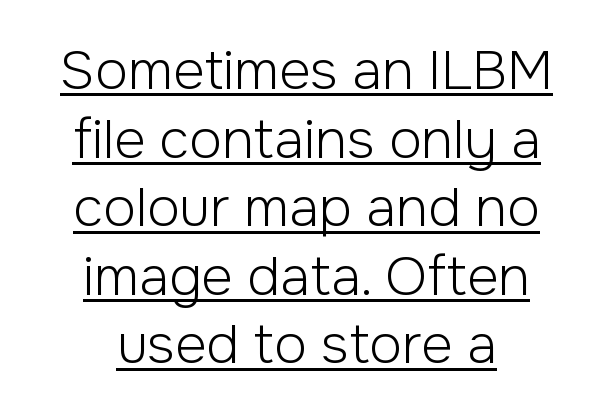
{"serif": "no", "italic": "no", "bold": "no", "weight": "light", "width": "normal", "stroke_contrast": "low", "x_height": "medium", "monospaced": "no", "underline": "yes", "align": "center", "line_spacing": "normal", "line_spacing_ratio": 1.27, "letter_spacing": "normal", "letter_spacing_em": 0.0, "glyph_px": 54}
